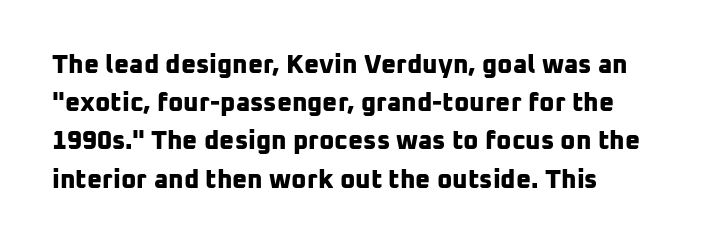
{"bold": "yes", "underline": "no", "align": "left", "line_spacing": "normal", "line_spacing_ratio": 1.47, "letter_spacing": "normal", "letter_spacing_em": 0.0, "glyph_px": 26}
